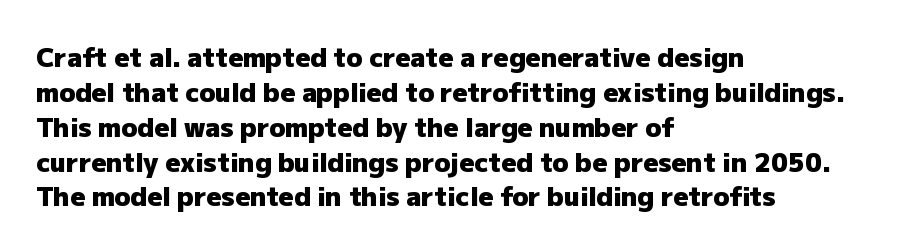
{"italic": "no", "bold": "yes", "underline": "no", "align": "left", "line_spacing": "normal", "line_spacing_ratio": 1.34, "letter_spacing": "normal", "letter_spacing_em": 0.0, "glyph_px": 26}
